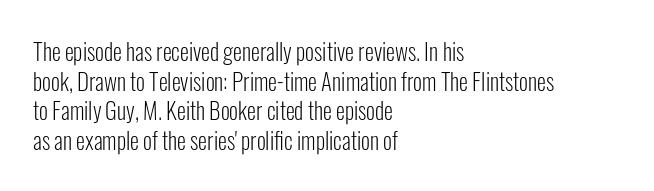
The lines sit at an ordinary, default distance from one another. The rag falls on the right side of this text block. The characters are drawn with everyday or finer stroke widths. Descender tails drop into unmarked territory.
